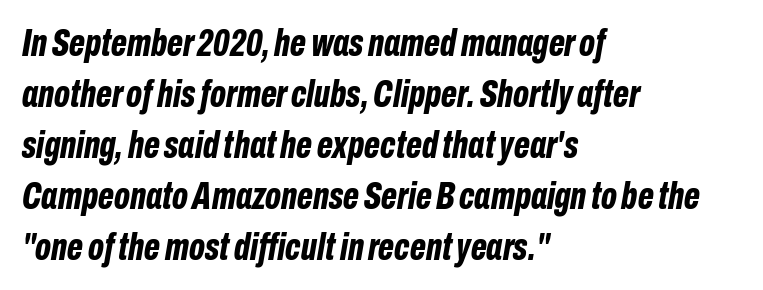
{"italic": "yes", "lean": "right", "slant_degrees": 10, "bold": "yes", "weight": "bold", "width": "condensed", "stroke_contrast": "low", "x_height": "medium", "monospaced": "no", "underline": "no", "align": "left", "line_spacing": "normal", "line_spacing_ratio": 1.34, "letter_spacing": "normal", "letter_spacing_em": 0.0, "glyph_px": 38}
